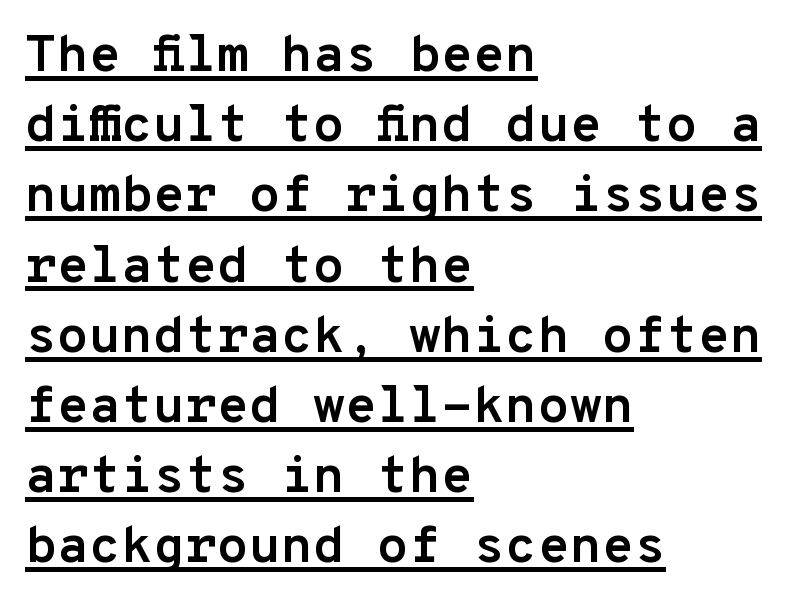
Each glyph is drawn with heavy, bold strokes. Every row of glyphs begins at an identical x-position on the left. Check where the strokes stop: nothing finishes them off — pure sans. One glance says typical: line gaps are just what's usual.
